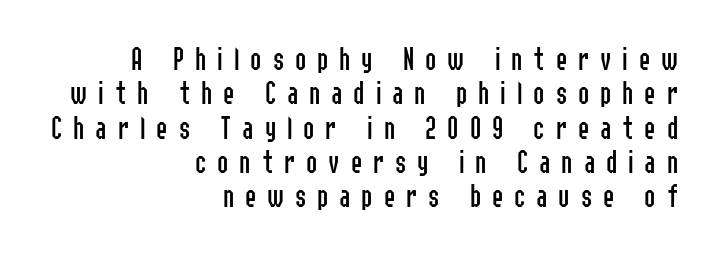
{"serif": "no", "italic": "no", "bold": "no", "weight": "regular", "width": "condensed", "stroke_contrast": "low", "x_height": "medium", "monospaced": "no", "underline": "no", "align": "right", "line_spacing": "tight", "line_spacing_ratio": 1.01, "letter_spacing": "wide", "letter_spacing_em": 0.32, "glyph_px": 34}
